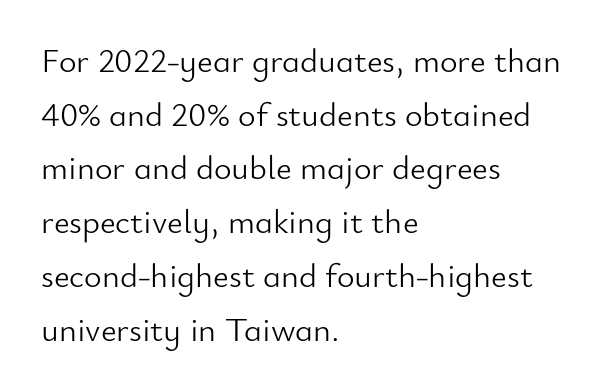
The image shows 34 px light sans-serif type, upright; set left-aligned, normal line spacing (1.58x), normal letter spacing, not underlined; low stroke contrast and a small x-height.
